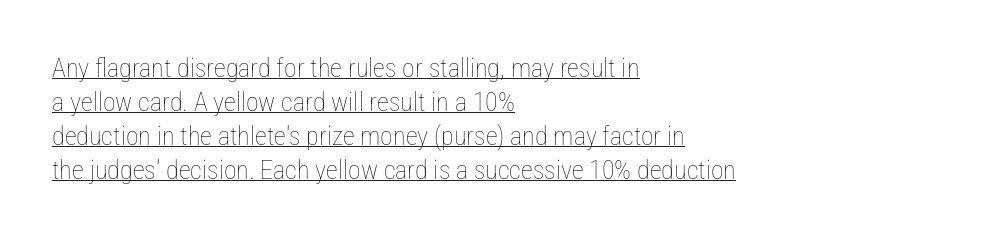
Decoration check: the copy is underlined. No extra ink here — the face is not bold. Every row of glyphs begins at an identical x-position on the left. This rendering leaves character spacing at its baseline value. Every character sits straight up, as roman type does.
